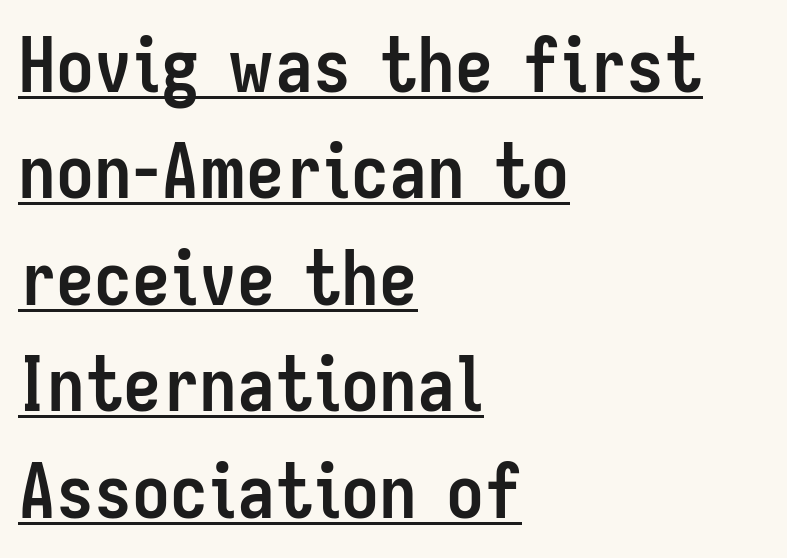
{"serif": "no", "italic": "no", "bold": "yes", "weight": "semibold", "width": "condensed", "stroke_contrast": "low", "x_height": "medium", "monospaced": "no", "underline": "yes", "align": "left", "line_spacing": "normal", "line_spacing_ratio": 1.4, "letter_spacing": "normal", "letter_spacing_em": 0.0, "glyph_px": 76}
